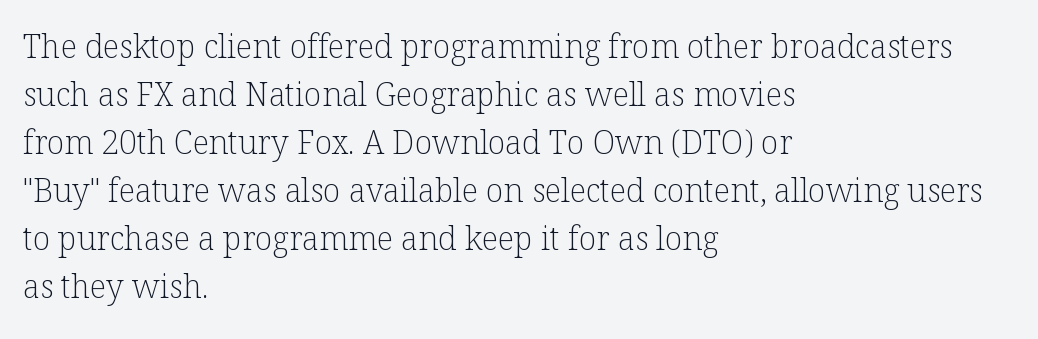
Think of a printed novel: that variable character pitch is what you see here. Note: serifs present on the glyphs. Check under the words: just untouched page. How would I describe the line gaps? Plain and ordinary.
